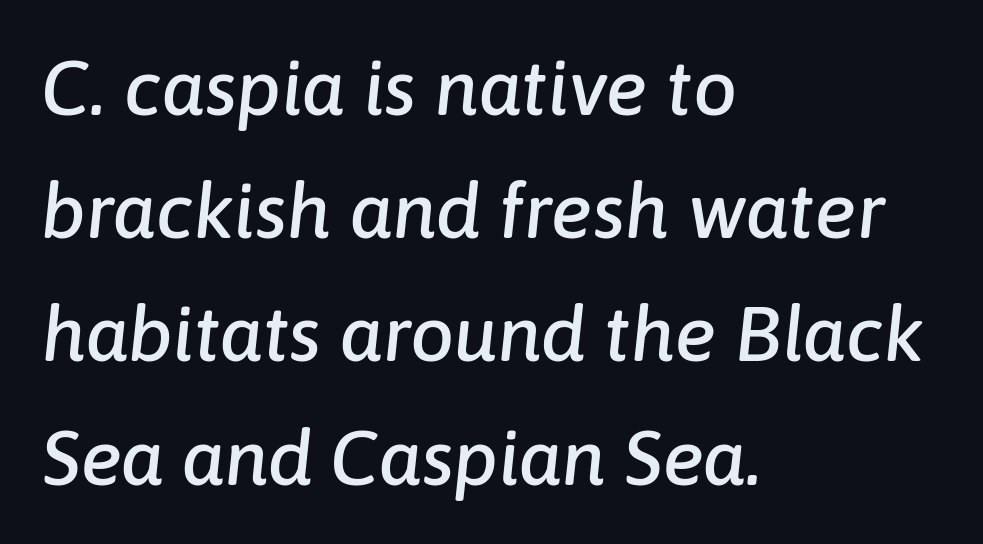
The image shows 78 px text type, italic (leaning right); set left-aligned, normal line spacing (1.58x), normal letter spacing, not underlined; low stroke contrast and a medium x-height.
